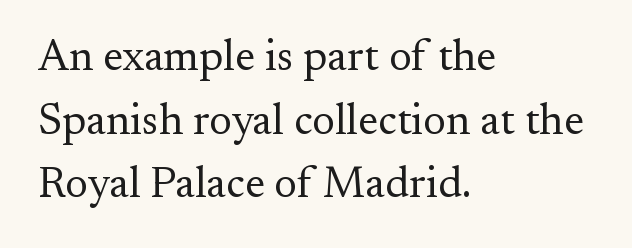
Q: Is the text bold? A: No.
Q: Is the text italic (slanted)? A: No, it is upright.
Q: Is the typeface a serif or a sans-serif typeface? A: Serif.
Q: Is the text underlined? A: No.
Q: How is the paragraph aligned? A: Left-aligned.
Q: Is the spacing between letters normal or unusually wide? A: Normal.
Q: Is the spacing between lines tight, normal or loose? A: Normal.
Q: Width (condensed, normal, or wide)? A: Normal.
Q: Stroke contrast? A: Medium.
Q: x-height? A: Small.
Q: Monospaced? A: No.
